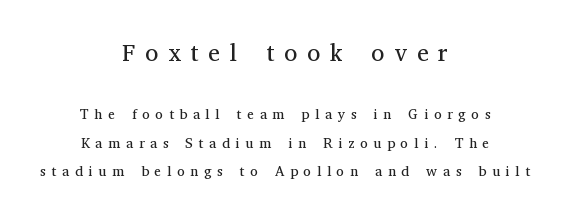
Q: Is the text bold? A: No.
Q: Is the text italic (slanted)? A: No, it is upright.
Q: Is the text underlined? A: No.
Q: How is the paragraph aligned? A: Centered.
Q: Is the spacing between letters normal or unusually wide? A: Unusually wide.
Q: Is the spacing between lines tight, normal or loose? A: Loose.
Q: Which block of text is set in a larger size, the first (top) or the second (bottom)? A: The first (top) one.
